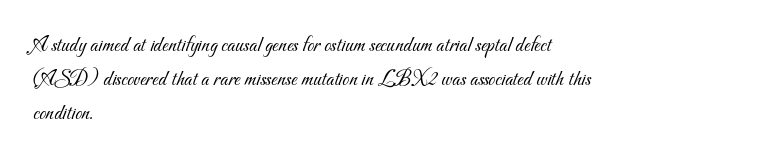
Q: Is the text bold? A: No.
Q: Is the text underlined? A: No.
Q: How is the paragraph aligned? A: Left-aligned.
Q: Is the spacing between letters normal or unusually wide? A: Normal.
Q: Is the spacing between lines tight, normal or loose? A: Normal.
